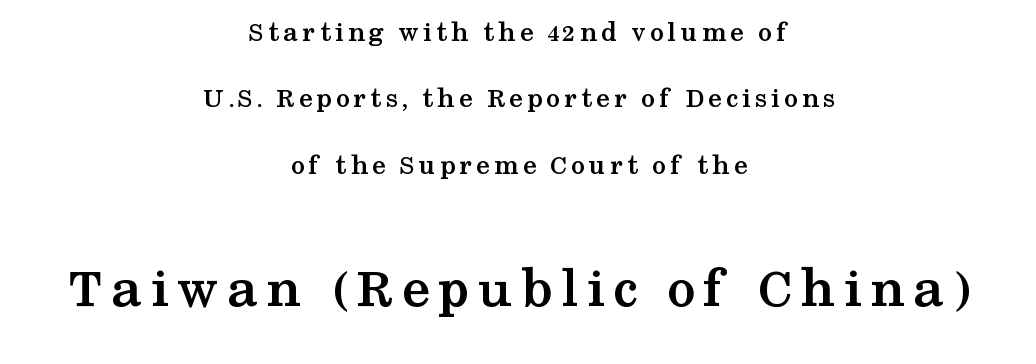
Q: Is the text bold? A: Yes.
Q: Is the text italic (slanted)? A: No, it is upright.
Q: Is the typeface a serif or a sans-serif typeface? A: Serif.
Q: Is the text underlined? A: No.
Q: How is the paragraph aligned? A: Centered.
Q: Is the spacing between lines tight, normal or loose? A: Loose.
Q: Which block of text is set in a larger size, the first (top) or the second (bottom)? A: The second (bottom) one.
Q: Width (condensed, normal, or wide)? A: Wide.
Q: Stroke contrast? A: Medium.
Q: x-height? A: Medium.
Q: Monospaced? A: No.
